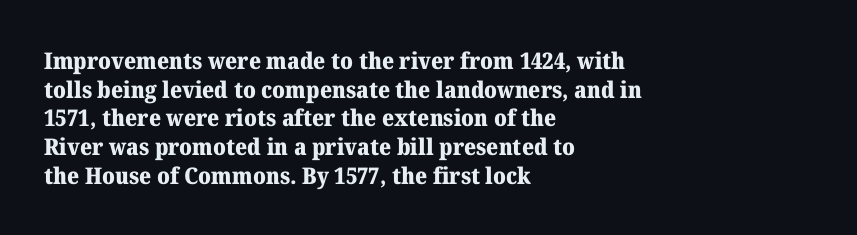
Q: Is the text bold? A: Yes.
Q: Is the text italic (slanted)? A: No, it is upright.
Q: Is the text underlined? A: No.
Q: How is the paragraph aligned? A: Left-aligned.
Q: Is the spacing between letters normal or unusually wide? A: Normal.
Q: Is the spacing between lines tight, normal or loose? A: Normal.
